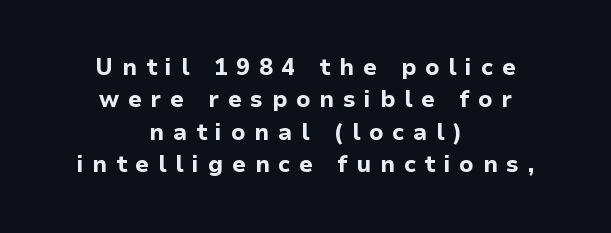
This is heavy type, rendered in bold. Each line is balanced around a shared central axis. Glyph-to-glyph distance is far greater than everyday printed text. The string is rendered with underlining switched off. Style check: upright. The rows are spaced the way most documents space them.
